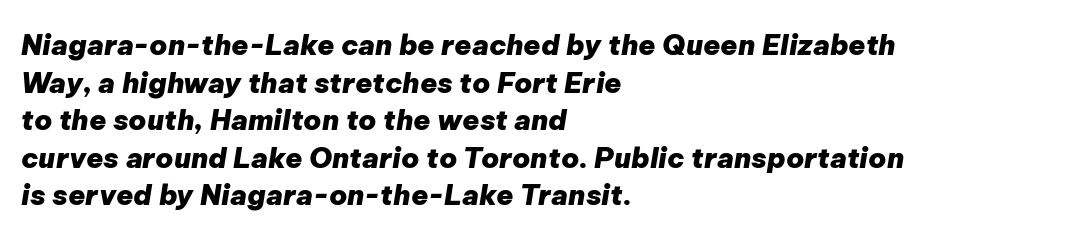
Q: Is the text bold? A: Yes.
Q: Is the text italic (slanted)? A: Yes, it leans right by about 9 degrees.
Q: Is the text underlined? A: No.
Q: How is the paragraph aligned? A: Left-aligned.
Q: Is the spacing between letters normal or unusually wide? A: Normal.
Q: Is the spacing between lines tight, normal or loose? A: Normal.
Q: Width (condensed, normal, or wide)? A: Normal.
Q: Stroke contrast? A: Low.
Q: x-height? A: Medium.
Q: Monospaced? A: No.
